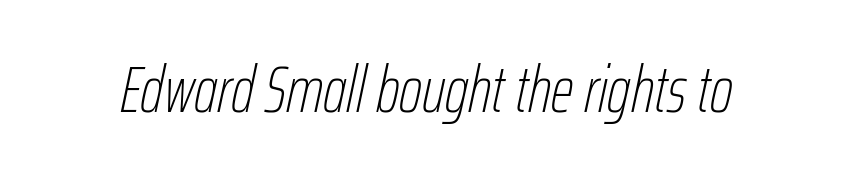
The image shows 65 px thin, condensed type, italic (leaning right); set normal letter spacing, not underlined; low stroke contrast and a medium x-height.
